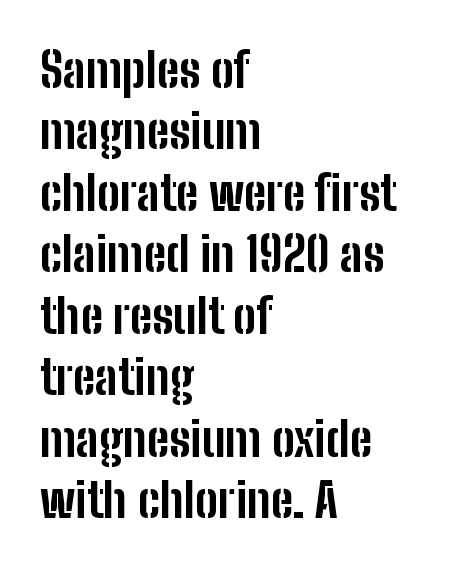
Q: Is the text bold? A: Yes.
Q: Is the text italic (slanted)? A: No, it is upright.
Q: Is the typeface a serif or a sans-serif typeface? A: Sans-serif.
Q: Is the text underlined? A: No.
Q: How is the paragraph aligned? A: Left-aligned.
Q: Is the spacing between letters normal or unusually wide? A: Normal.
Q: Is the spacing between lines tight, normal or loose? A: Normal.
Q: Width (condensed, normal, or wide)? A: Condensed.
Q: Stroke contrast? A: Low.
Q: x-height? A: Medium.
Q: Monospaced? A: No.
